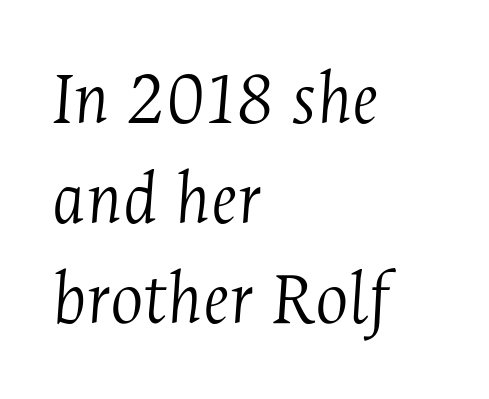
The image shows 78 px light, condensed serif type, italic (leaning right); set left-aligned, normal line spacing (1.28x), normal letter spacing, not underlined; medium stroke contrast and a medium x-height.
